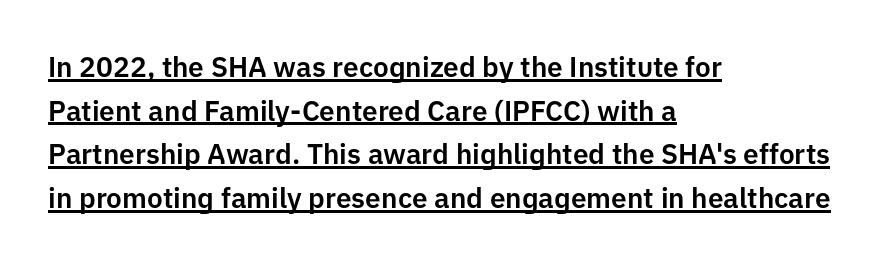
Q: Is the text italic (slanted)? A: No, it is upright.
Q: Is the typeface a serif or a sans-serif typeface? A: Sans-serif.
Q: Is the text underlined? A: Yes.
Q: How is the paragraph aligned? A: Left-aligned.
Q: Is the spacing between letters normal or unusually wide? A: Normal.
Q: Is the spacing between lines tight, normal or loose? A: Normal.
Q: Width (condensed, normal, or wide)? A: Normal.
Q: Stroke contrast? A: Low.
Q: x-height? A: Medium.
Q: Monospaced? A: No.
